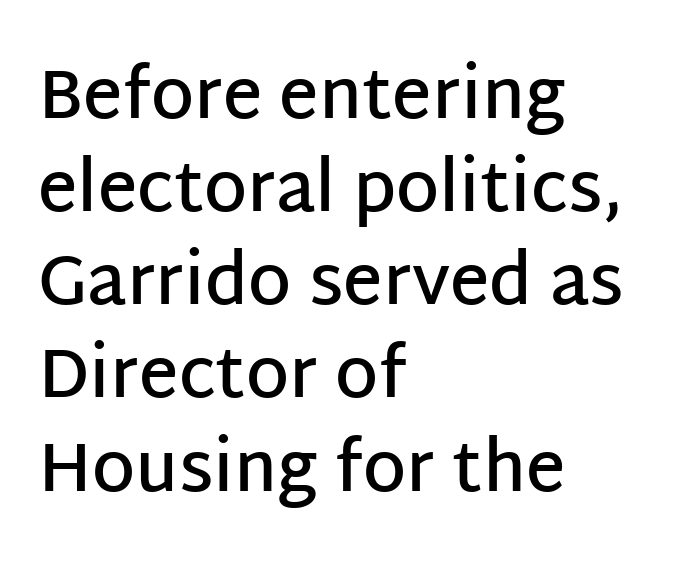
{"serif": "no", "italic": "no", "bold": "semi", "weight": "semibold", "width": "normal", "stroke_contrast": "low", "x_height": "large", "monospaced": "no", "underline": "no", "align": "left", "line_spacing": "normal", "line_spacing_ratio": 1.35, "letter_spacing": "normal", "letter_spacing_em": 0.0, "glyph_px": 69}
